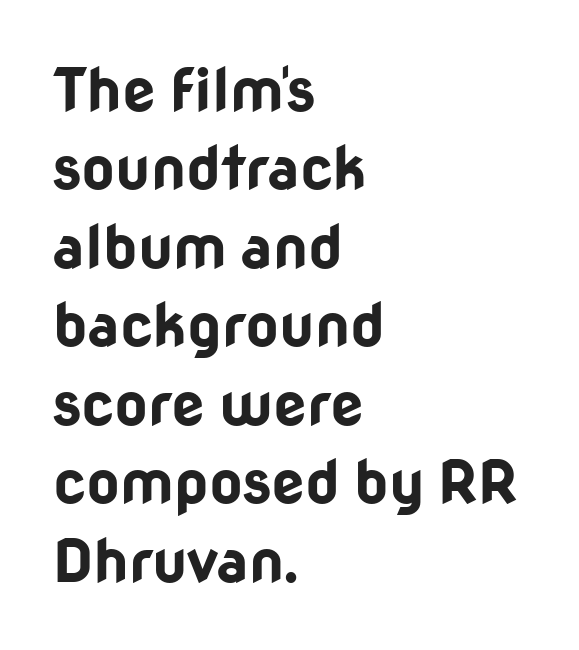
Honestly, there is no underline to notice here at all. Visually the block forms a straight wall on the left and a jagged coastline on the right. The typeface chosen for these lines omits serifs. The rows are spaced the way most documents space them. A typesetter would mark this as roman, not italic. Character widths vary here, with narrow letters taking less room than wide ones.
